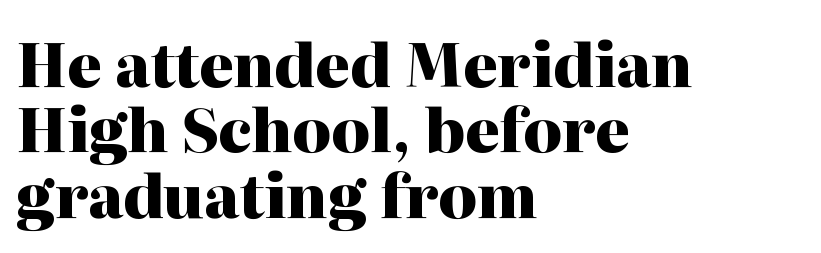
The face used here is proportionally spaced, like ordinary book or web type. The paragraph has a hard left edge and a soft right edge. Words float on clear page, feet unadorned. The letters are bold, with thick, heavy strokes.
